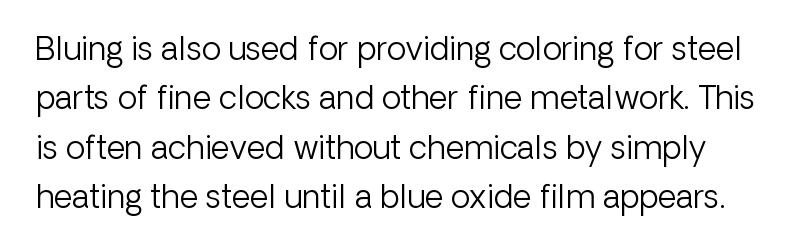
The image shows 32 px light sans-serif type, upright; set normal line spacing (1.54x), normal letter spacing, not underlined; low stroke contrast and a medium x-height.
